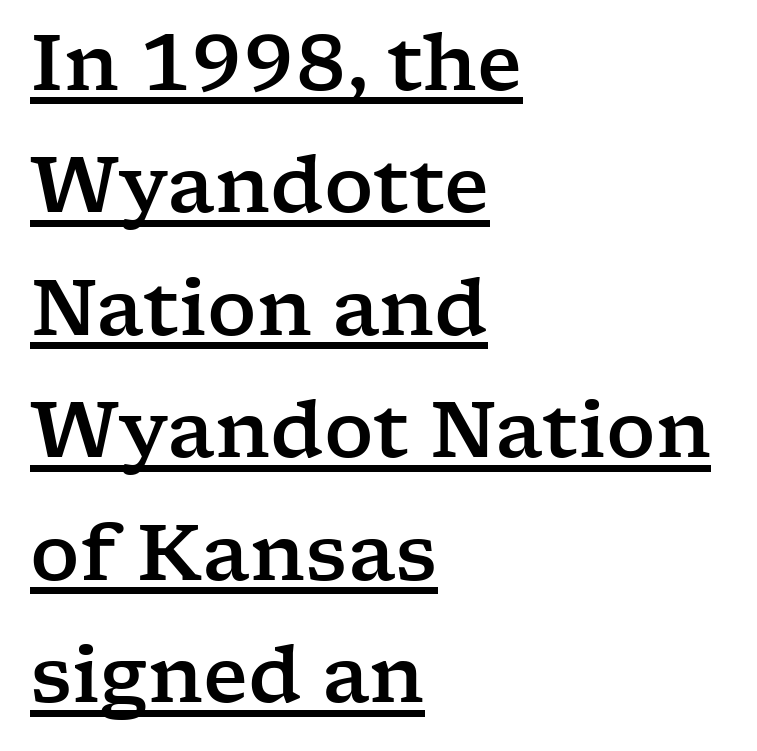
Q: Is the text italic (slanted)? A: No, it is upright.
Q: Is the typeface a serif or a sans-serif typeface? A: Serif.
Q: Is the text underlined? A: Yes.
Q: How is the paragraph aligned? A: Left-aligned.
Q: Is the spacing between letters normal or unusually wide? A: Normal.
Q: Is the spacing between lines tight, normal or loose? A: Normal.
Q: Width (condensed, normal, or wide)? A: Wide.
Q: Stroke contrast? A: Low.
Q: x-height? A: Medium.
Q: Monospaced? A: No.
